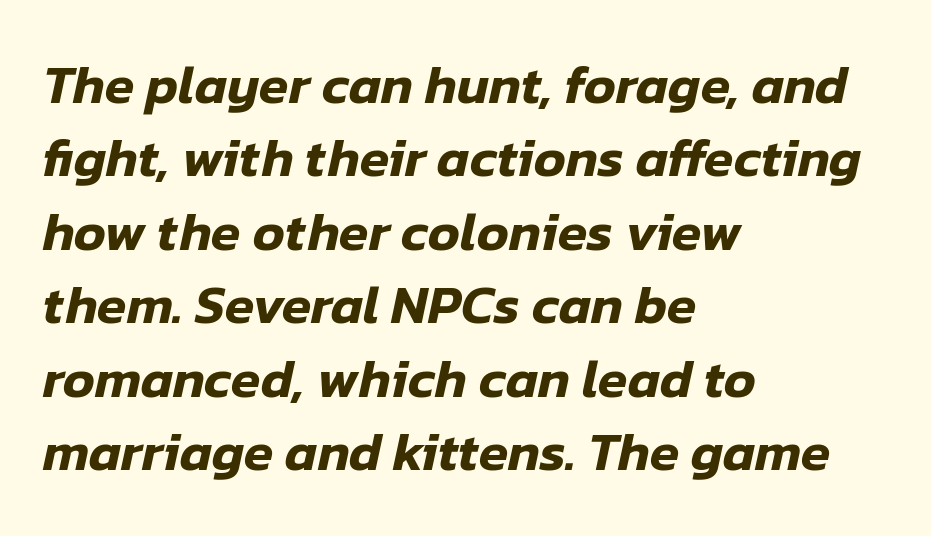
Observe the ordinary spacing: letters are neighbours, not strangers. The paragraph shown leans on its left margin. The lettering tilts uniformly, giving the passage an italic look. Note the varied advance widths — an 'i' is clearly narrower than an 'm'. Anything drawn beneath the words? Only blank space.
